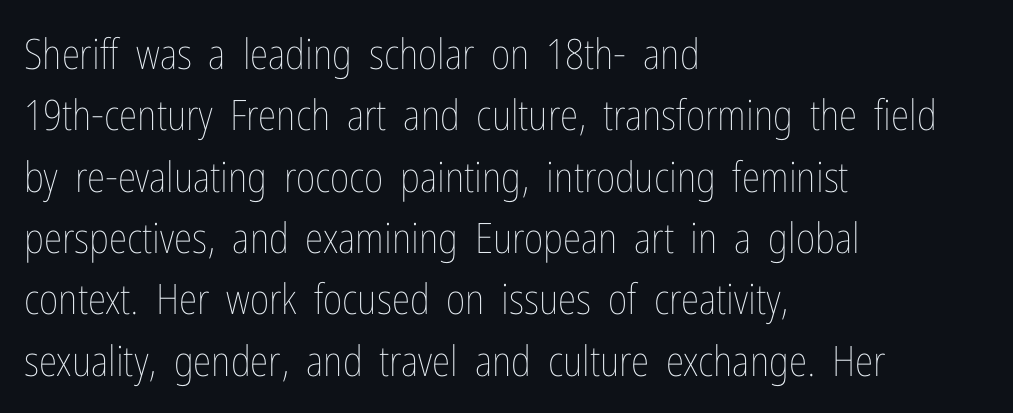
Ordinary non-slanted type is in use. The letters advance in unequal steps, a hallmark of proportional type. The rag falls on the right side of this text block. The line texture is even and compact thanks to regular tracking. The vertical gap from one line to the next is medium.
